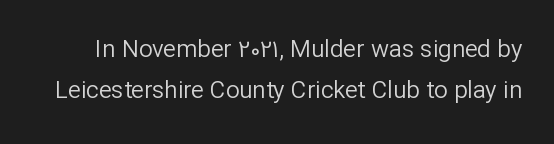
Q: Is the text bold? A: No.
Q: Is the text italic (slanted)? A: No, it is upright.
Q: Is the text underlined? A: No.
Q: Is the spacing between letters normal or unusually wide? A: Normal.
